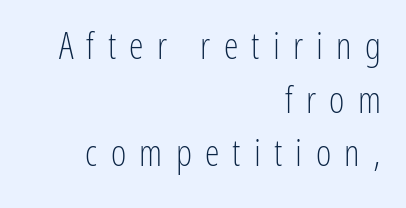
A typesetter would call this proportional, since set widths differ per character. The face used here is rendered with a markedly widened letterfit. A normal amount of white space separates one row of letters from the next. Typographically, this falls in the sans-serif category. Posture: straight, roman, zero tilt.
